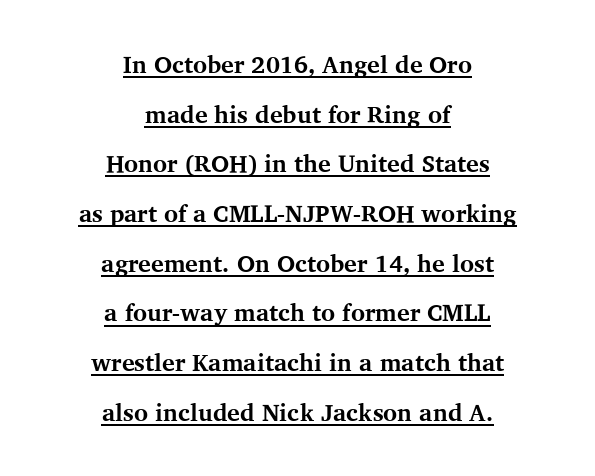
Q: Is the text bold? A: Yes.
Q: Is the text italic (slanted)? A: No, it is upright.
Q: Is the text underlined? A: Yes.
Q: How is the paragraph aligned? A: Centered.
Q: Is the spacing between letters normal or unusually wide? A: Normal.
Q: Is the spacing between lines tight, normal or loose? A: Loose.
